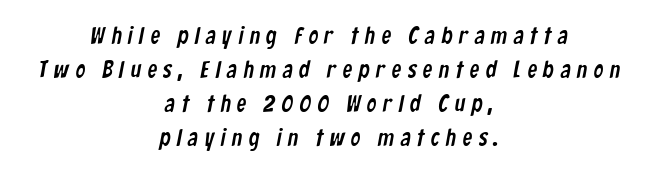
Q: Is the text underlined? A: No.
Q: How is the paragraph aligned? A: Centered.
Q: Is the spacing between letters normal or unusually wide? A: Unusually wide.
Q: Is the spacing between lines tight, normal or loose? A: Normal.
